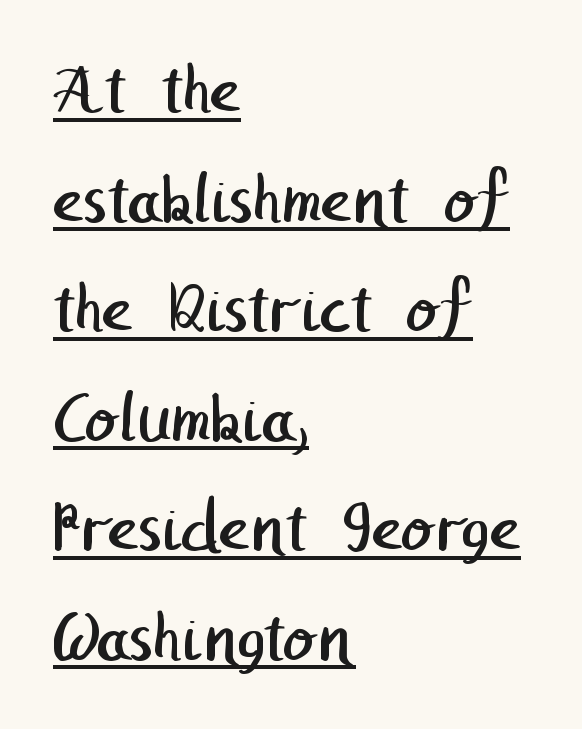
The image shows 74 px regular-weight sans-serif type; set left-aligned, normal line spacing (1.48x), normal letter spacing, underlined; low stroke contrast and a medium x-height.
